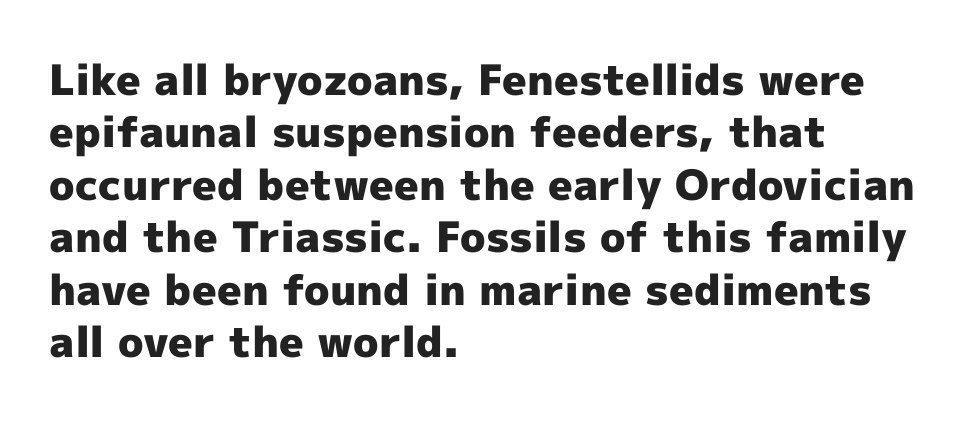
Q: Is the text bold? A: Yes.
Q: Is the text italic (slanted)? A: No, it is upright.
Q: Is the typeface a serif or a sans-serif typeface? A: Sans-serif.
Q: Is the text underlined? A: No.
Q: How is the paragraph aligned? A: Left-aligned.
Q: Is the spacing between letters normal or unusually wide? A: Normal.
Q: Is the spacing between lines tight, normal or loose? A: Normal.
Q: Width (condensed, normal, or wide)? A: Normal.
Q: x-height? A: Medium.
Q: Monospaced? A: No.
